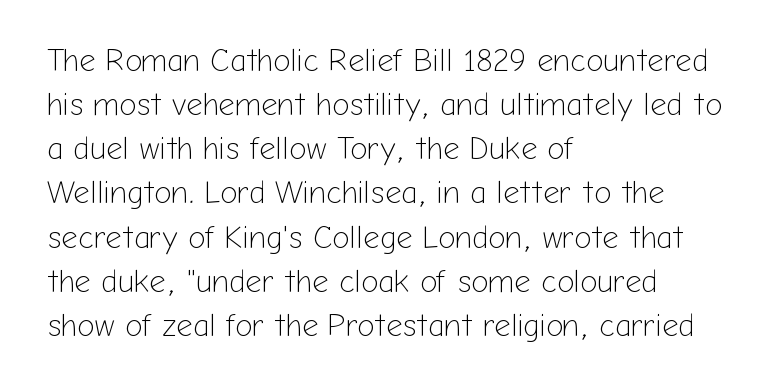
{"serif": "no", "italic": "no", "bold": "no", "weight": "light", "width": "normal", "stroke_contrast": "low", "x_height": "medium", "monospaced": "no", "underline": "no", "align": "left", "line_spacing": "normal", "line_spacing_ratio": 1.38, "letter_spacing": "normal", "letter_spacing_em": 0.0, "glyph_px": 32}
